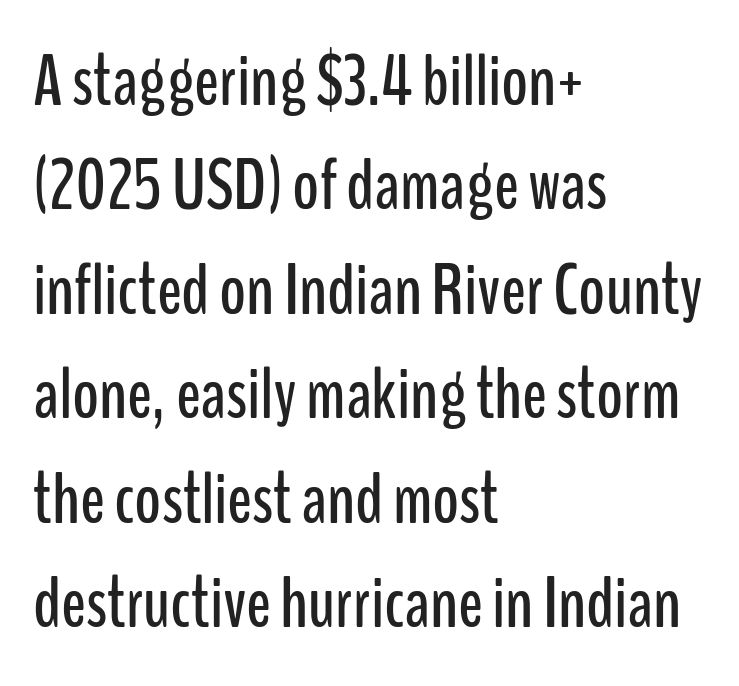
The image shows 73 px condensed sans-serif type, upright; set left-aligned, normal line spacing (1.43x), normal letter spacing, not underlined; low stroke contrast and a medium x-height.
